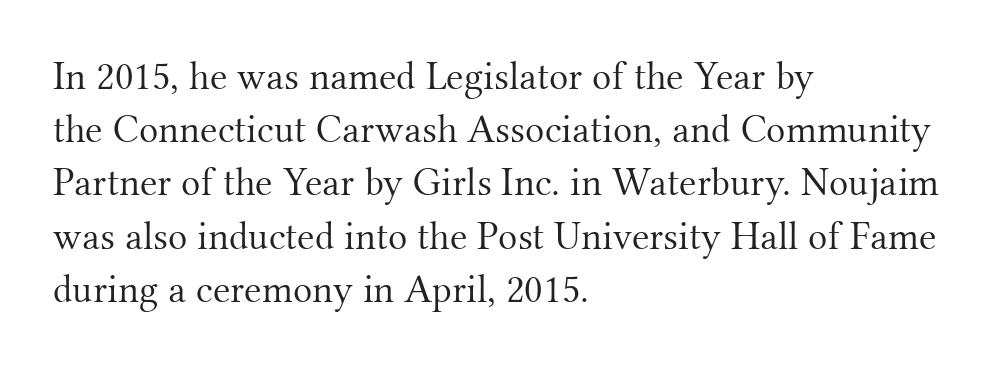
Is this a fixed-width face? No — the glyphs have proportional, varying widths. The space between consecutive lines is moderate. The gap between lines stays unmarked. Words appear dense and cohesive because spacing is normal. Are there feet on the stems? There are — it's a serif. Stroke mass is kept to a normal reading level or below.
